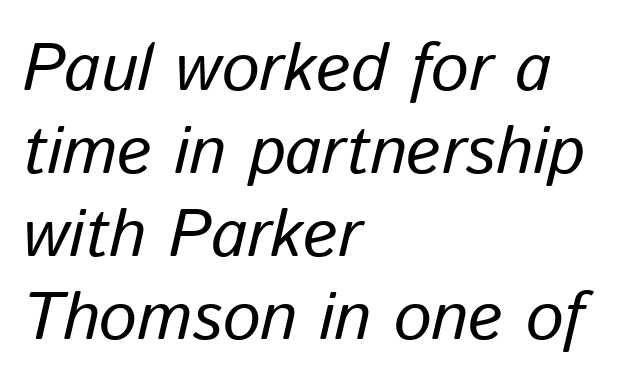
Spacing verdict: proportional, widths tailored to each character. Is this a heavy cut? Hardly; it is regular or lighter. The type is set solid horizontally, with unmodified tracking. Which margin do the lines hug? The left one — the right edge is uneven.
